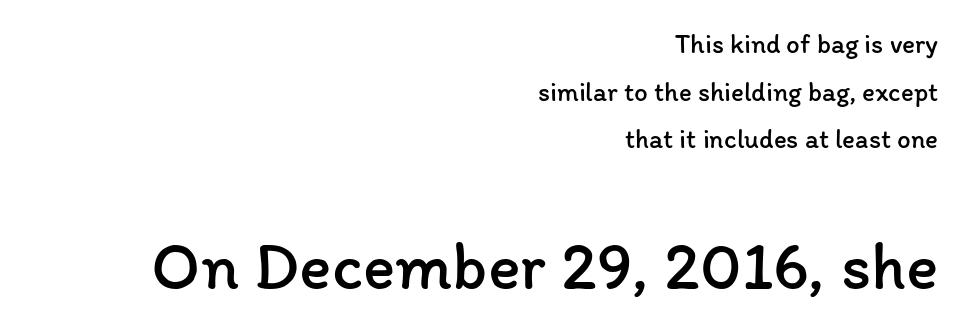
Size hierarchy here favors the trailing block over the leading one. Each letter keeps its own natural width here, so spacing adapts to shape. Students, note that the glyphs here touch the page at normal intervals. Typeset ragged left — the right edge is the straight one.
